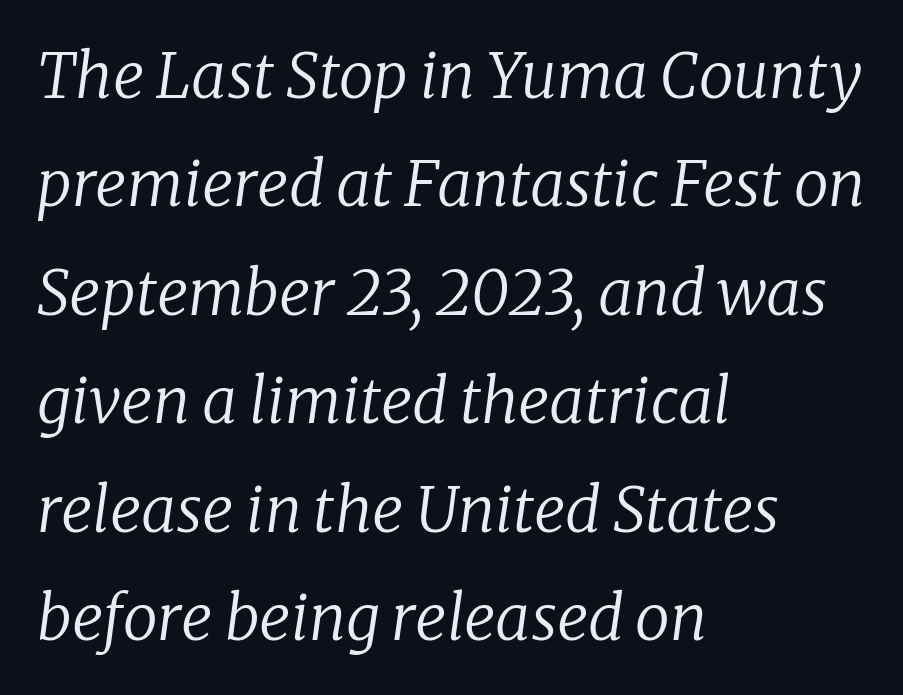
These lines are composed in type with serifs. Think standard paragraph weight, or any step lighter than that. The space directly below the letters is spotless. Every row of glyphs begins at an identical x-position on the left.
